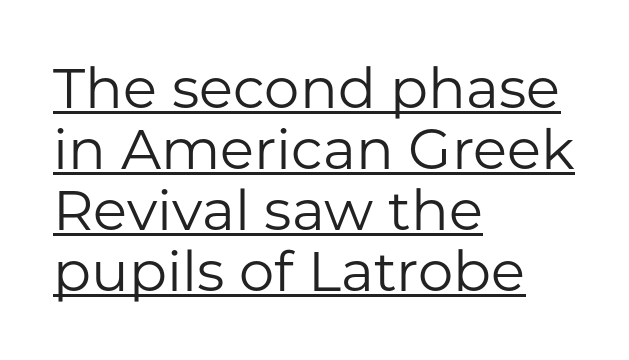
Q: Is the text bold? A: No.
Q: Is the text italic (slanted)? A: No, it is upright.
Q: Is the typeface a serif or a sans-serif typeface? A: Sans-serif.
Q: Is the text underlined? A: Yes.
Q: How is the paragraph aligned? A: Left-aligned.
Q: Is the spacing between letters normal or unusually wide? A: Normal.
Q: Is the spacing between lines tight, normal or loose? A: Tight.
Q: Width (condensed, normal, or wide)? A: Normal.
Q: Stroke contrast? A: Low.
Q: x-height? A: Medium.
Q: Monospaced? A: No.
